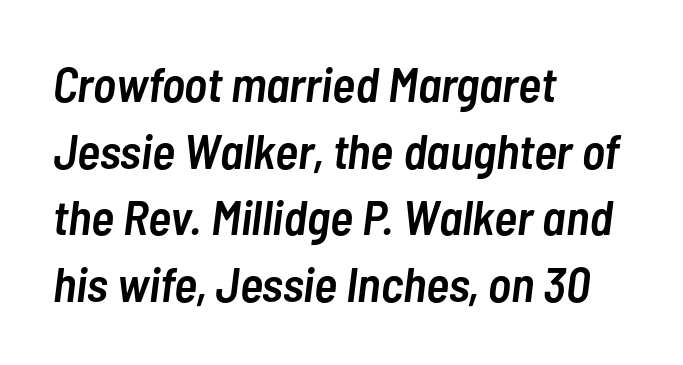
The image shows 49 px semibold, condensed type, italic (leaning right); set left-aligned, normal line spacing (1.36x), normal letter spacing, not underlined; low stroke contrast and a medium x-height.
